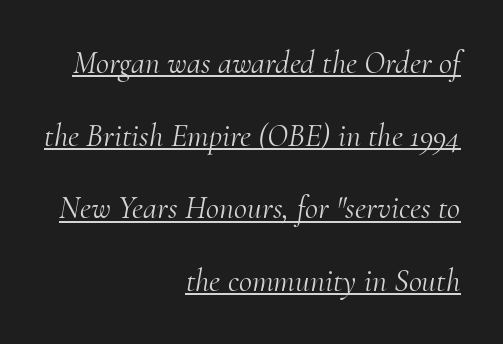
The image shows 32 px light serif type, italic (leaning right); set right-aligned, loose line spacing (2.27x), normal letter spacing, underlined; medium stroke contrast and a small x-height.
